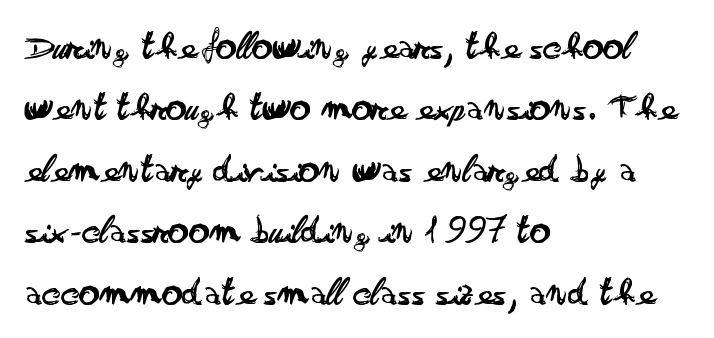
The image shows 41 px regular-weight, wide sans-serif type, upright; set left-aligned, normal line spacing (1.5x), normal letter spacing, not underlined; low stroke contrast and a small x-height.
